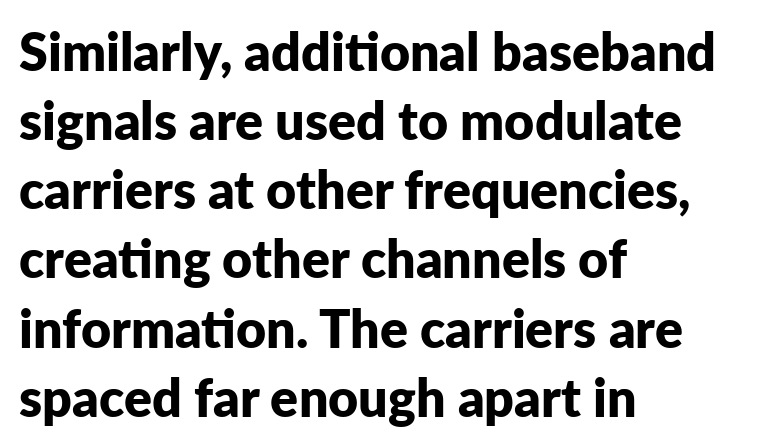
The image shows 52 px bold sans-serif type, upright; set left-aligned, normal line spacing (1.33x), normal letter spacing, not underlined; low stroke contrast and a medium x-height.
